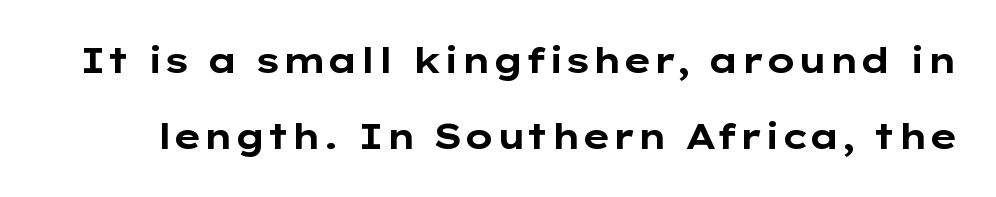
{"serif": "no", "italic": "no", "bold": "yes", "weight": "bold", "width": "wide", "stroke_contrast": "low", "x_height": "medium", "monospaced": "no", "underline": "no", "line_spacing": "loose", "line_spacing_ratio": 2.18, "letter_spacing": "normal", "letter_spacing_em": 0.0, "glyph_px": 35}
